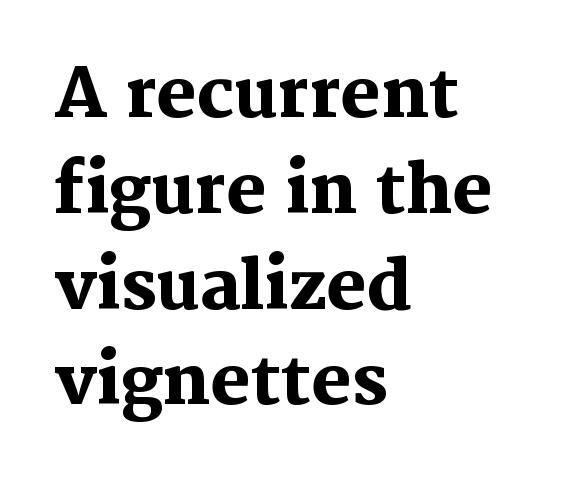
{"serif": "yes", "italic": "no", "bold": "yes", "weight": "heavy", "width": "normal", "stroke_contrast": "medium", "x_height": "medium", "monospaced": "no", "underline": "no", "align": "left", "line_spacing": "normal", "line_spacing_ratio": 1.43, "letter_spacing": "normal", "letter_spacing_em": 0.0, "glyph_px": 67}
